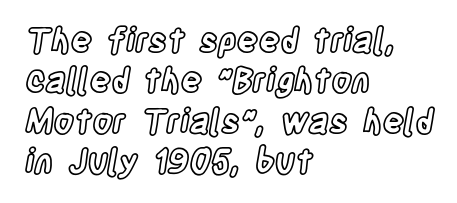
The image shows 33 px condensed type; set left-aligned, line spacing 1.22x, normal letter spacing, not underlined; a large x-height.
